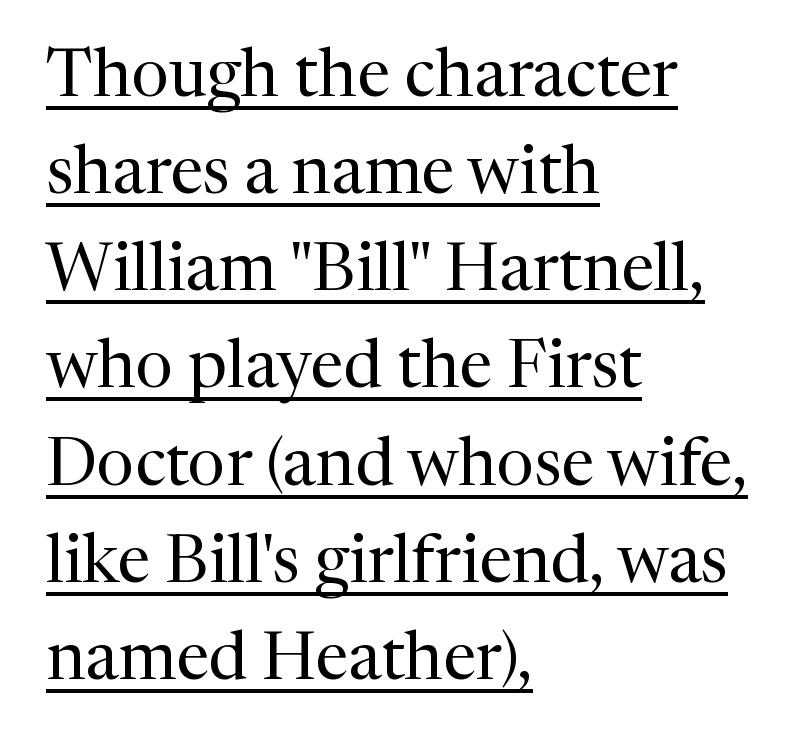
A serif font was chosen for this passage. Like a heading marked for emphasis, these lines bear an underscore. How are the letters spaced? Ordinarily, with no added tracking. The ragged edge is on the right, which tells us the setting is flush left. Upright lettering throughout. No letter is thick-stroked: the sample isn't bold.
